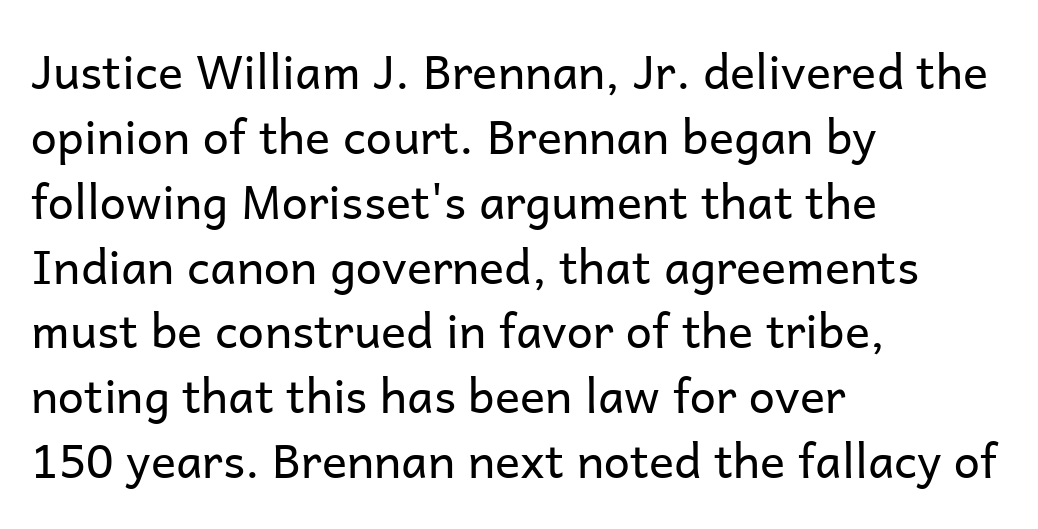
The image shows 47 px regular-weight sans-serif type, upright; set left-aligned, normal line spacing (1.38x), normal letter spacing, not underlined; low stroke contrast and a medium x-height.
